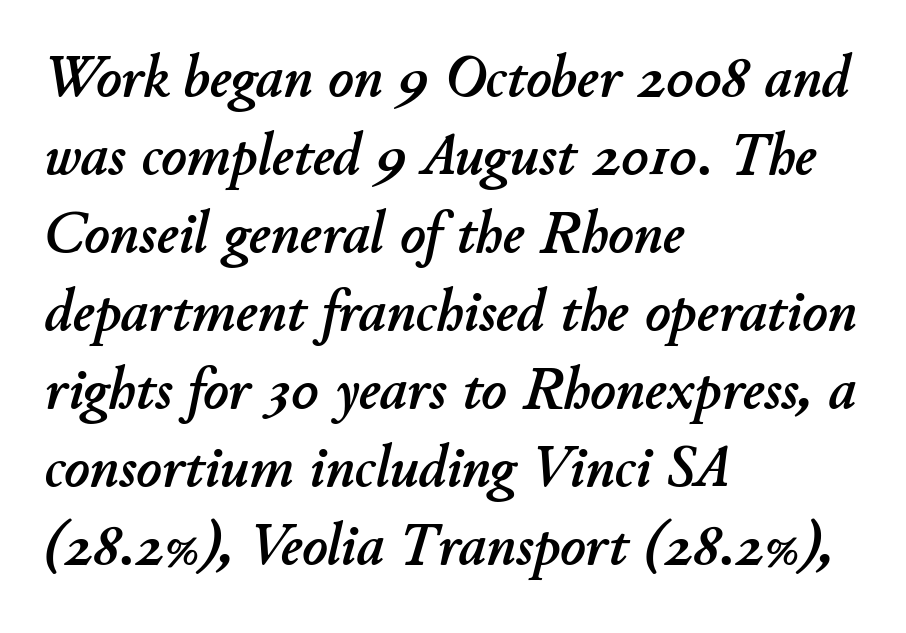
{"italic": "yes", "lean": "right", "slant_degrees": 11, "width": "normal", "stroke_contrast": "low", "x_height": "small", "monospaced": "no", "underline": "no", "align": "left", "line_spacing": "normal", "line_spacing_ratio": 1.3, "letter_spacing": "normal", "letter_spacing_em": 0.0, "glyph_px": 60}
